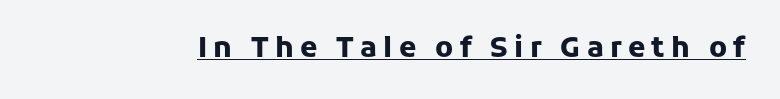
Glyph-to-glyph distance is far greater than everyday printed text. The type family on display is of the sans-serif kind. Does a line run under the words? Yes, clearly. Is the type bold? Yes — the strokes are clearly thick and heavy. It's the straight-up-and-down kind of type. Note the varied advance widths — an 'i' is clearly narrower than an 'm'.
